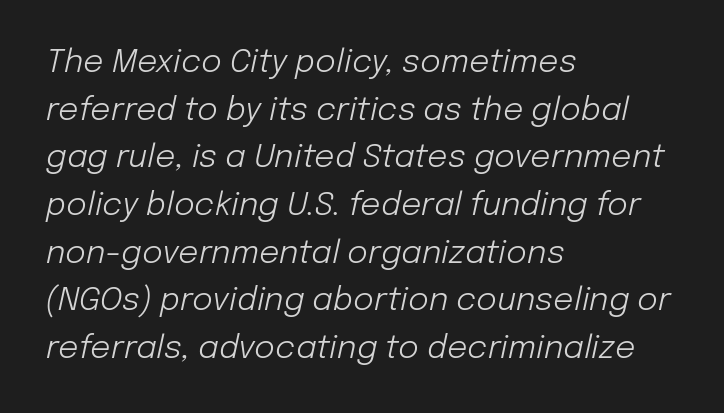
Q: Is the text bold? A: No.
Q: Is the text italic (slanted)? A: Yes, it leans right by about 12 degrees.
Q: Is the text underlined? A: No.
Q: How is the paragraph aligned? A: Left-aligned.
Q: Is the spacing between letters normal or unusually wide? A: Normal.
Q: Is the spacing between lines tight, normal or loose? A: Normal.
Q: Width (condensed, normal, or wide)? A: Normal.
Q: Stroke contrast? A: Low.
Q: x-height? A: Medium.
Q: Monospaced? A: No.
